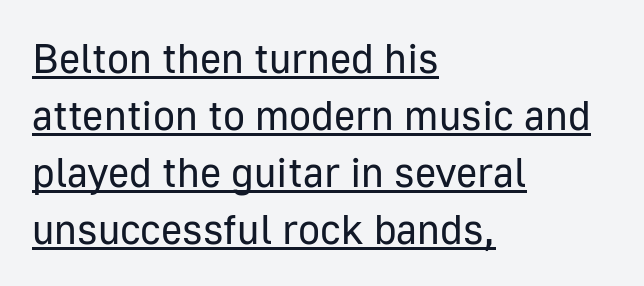
{"serif": "no", "italic": "no", "bold": "no", "weight": "regular", "width": "normal", "stroke_contrast": "low", "x_height": "medium", "monospaced": "no", "underline": "yes", "align": "left", "line_spacing": "normal", "line_spacing_ratio": 1.39, "letter_spacing": "normal", "letter_spacing_em": 0.0, "glyph_px": 41}
